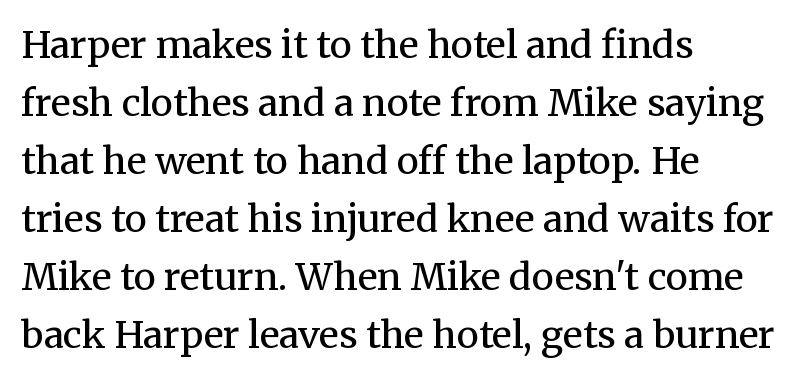
Vertical spacing — default. Note the varied advance widths — an 'i' is clearly narrower than an 'm'. The strokes are not fattened; the text isn't bold. Underline: absent.
